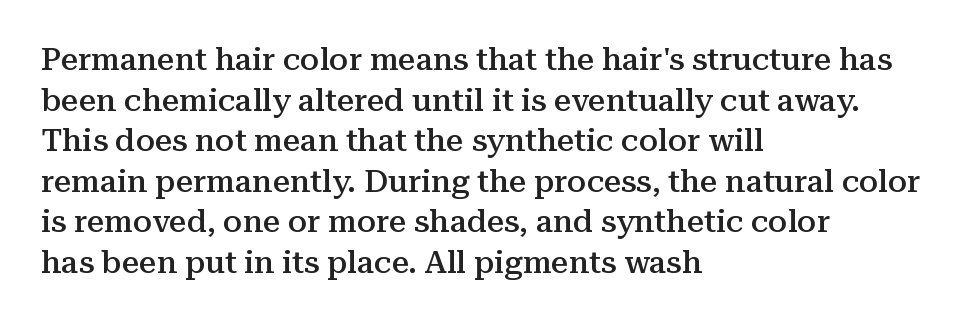
The image shows 31 px semibold serif type, upright; set left-aligned, normal line spacing (1.31x), normal letter spacing, not underlined; medium stroke contrast and a medium x-height.
